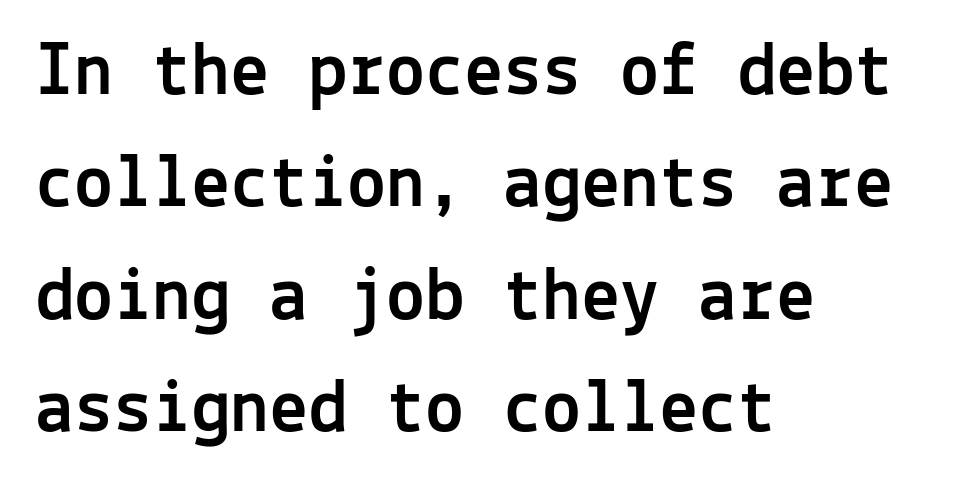
Q: Is the text italic (slanted)? A: No, it is upright.
Q: Is the typeface a serif or a sans-serif typeface? A: Sans-serif.
Q: Is the text underlined? A: No.
Q: How is the paragraph aligned? A: Left-aligned.
Q: Is the spacing between letters normal or unusually wide? A: Normal.
Q: Is the spacing between lines tight, normal or loose? A: Normal.
Q: Width (condensed, normal, or wide)? A: Normal.
Q: x-height? A: Medium.
Q: Monospaced? A: Yes.
